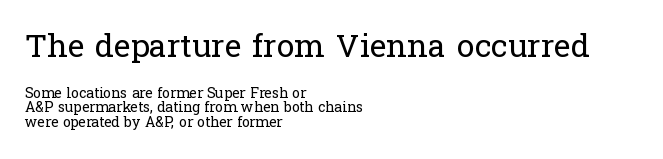
Q: Is the text bold? A: No.
Q: Is the text italic (slanted)? A: No, it is upright.
Q: Is the typeface a serif or a sans-serif typeface? A: Serif.
Q: Is the text underlined? A: No.
Q: How is the paragraph aligned? A: Left-aligned.
Q: Is the spacing between letters normal or unusually wide? A: Normal.
Q: Is the spacing between lines tight, normal or loose? A: Tight.
Q: Which block of text is set in a larger size, the first (top) or the second (bottom)? A: The first (top) one.
Q: Width (condensed, normal, or wide)? A: Normal.
Q: Stroke contrast? A: Low.
Q: x-height? A: Medium.
Q: Monospaced? A: No.
